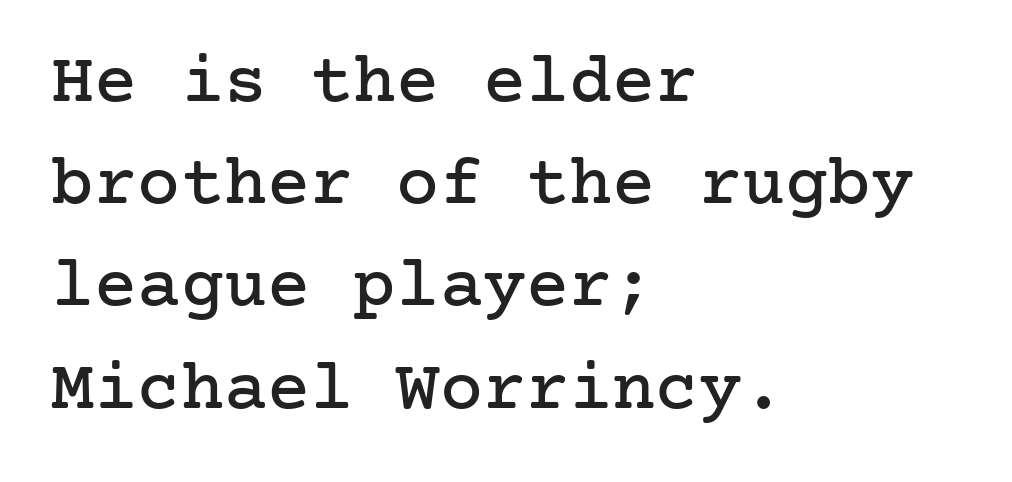
{"serif": "yes", "italic": "no", "width": "normal", "stroke_contrast": "low", "x_height": "medium", "underline": "no", "align": "left", "line_spacing": "normal", "line_spacing_ratio": 1.42, "letter_spacing": "normal", "letter_spacing_em": 0.0, "glyph_px": 72}
